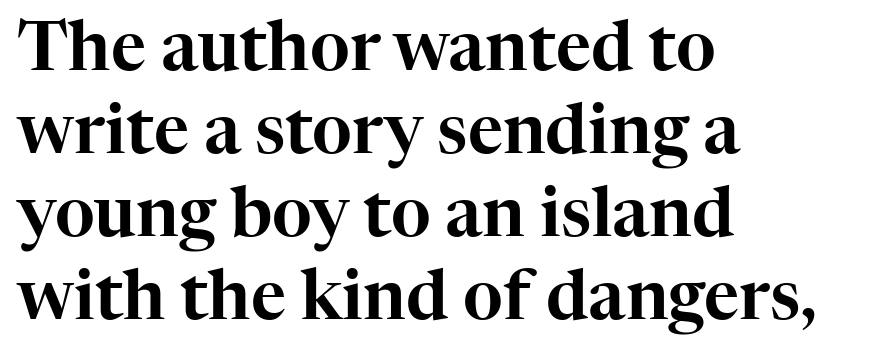
{"serif": "yes", "italic": "no", "width": "normal", "stroke_contrast": "high", "x_height": "medium", "monospaced": "no", "underline": "no", "align": "left", "line_spacing_ratio": 1.22, "letter_spacing": "normal", "letter_spacing_em": 0.0, "glyph_px": 68}
